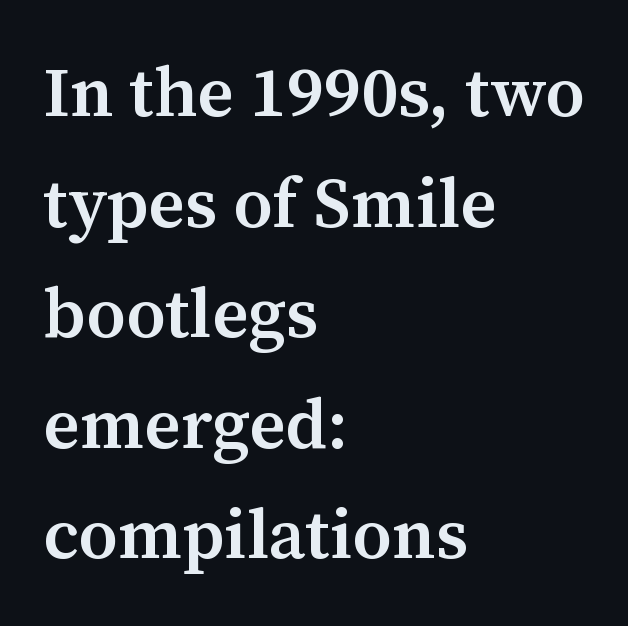
Q: Is the text bold? A: Semi-bold.
Q: Is the text italic (slanted)? A: No, it is upright.
Q: Is the typeface a serif or a sans-serif typeface? A: Serif.
Q: Is the text underlined? A: No.
Q: How is the paragraph aligned? A: Left-aligned.
Q: Is the spacing between letters normal or unusually wide? A: Normal.
Q: Is the spacing between lines tight, normal or loose? A: Normal.
Q: Width (condensed, normal, or wide)? A: Normal.
Q: Stroke contrast? A: Medium.
Q: x-height? A: Medium.
Q: Monospaced? A: No.
